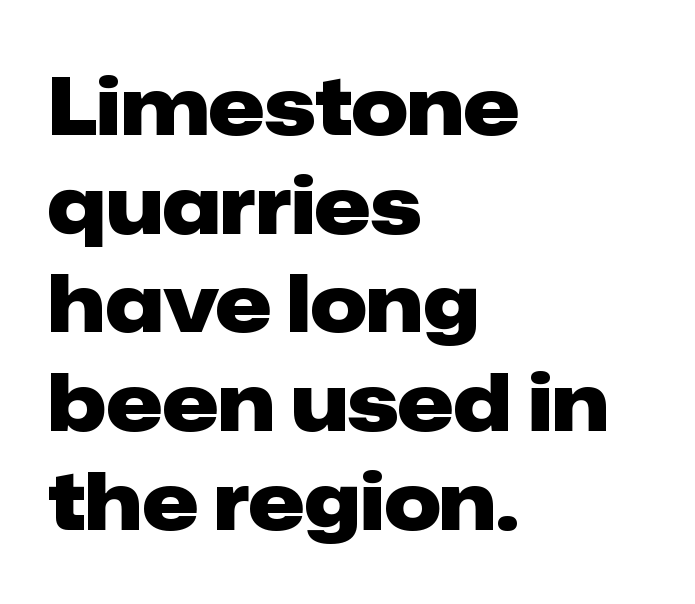
{"serif": "no", "italic": "no", "bold": "yes", "weight": "heavy", "width": "normal", "stroke_contrast": "low", "x_height": "medium", "monospaced": "no", "underline": "no", "align": "left", "line_spacing": "normal", "line_spacing_ratio": 1.25, "letter_spacing": "normal", "letter_spacing_em": 0.0, "glyph_px": 79}
